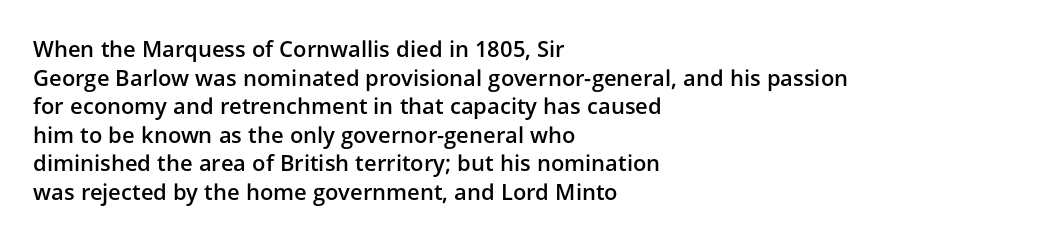
Q: Is the text bold? A: Semi-bold.
Q: Is the text italic (slanted)? A: No, it is upright.
Q: Is the text underlined? A: No.
Q: How is the paragraph aligned? A: Left-aligned.
Q: Is the spacing between letters normal or unusually wide? A: Normal.
Q: Is the spacing between lines tight, normal or loose? A: Normal.
